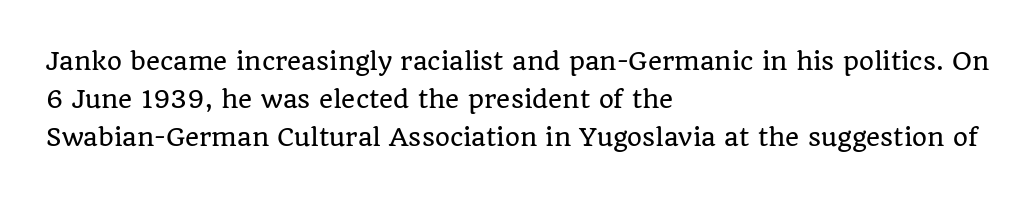
A normal amount of white space separates one row of letters from the next. In terms of letterspacing, this is plain default setting. Quick note: not italic, upright. Only glyphs here, with clear space below each row. Horizontally, the lines are justified to the leading edge only.
